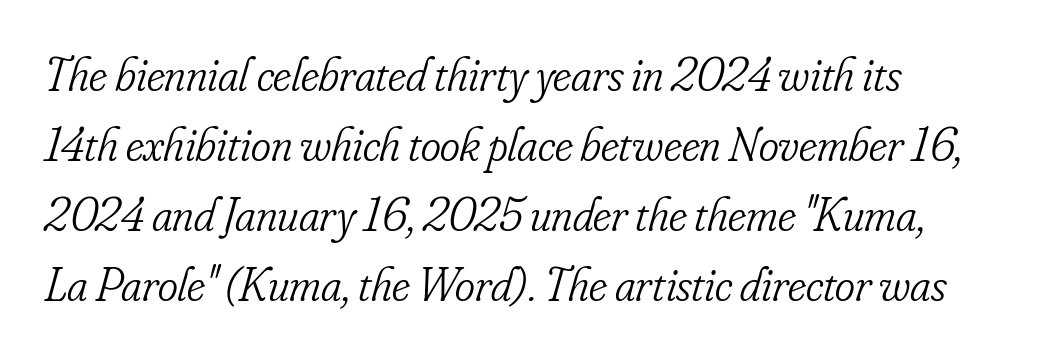
Vertical stems look standard width or narrower in stroke. Alignment: flush left. Lines of text with bare space underneath. Notice how descenders clear the ascenders below comfortably — that's standard leading.
